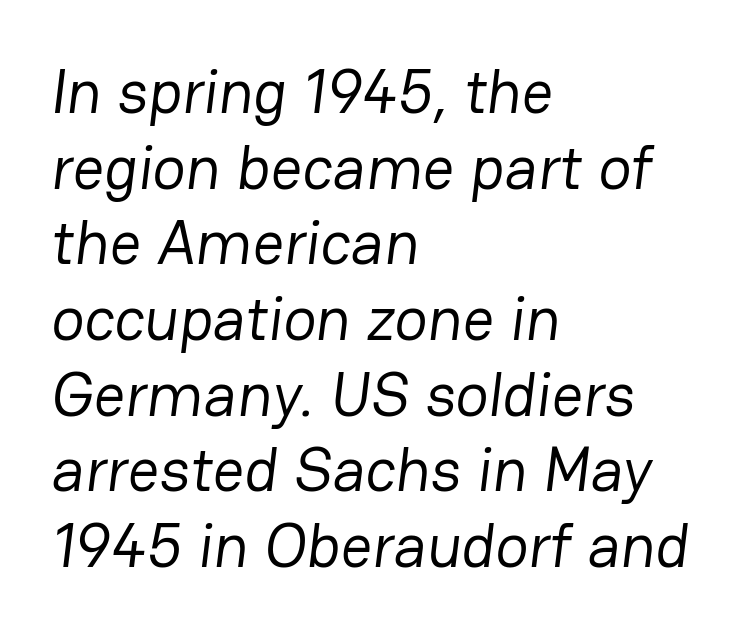
{"serif": "no", "bold": "no", "weight": "regular", "width": "normal", "stroke_contrast": "low", "x_height": "medium", "monospaced": "no", "underline": "no", "align": "left", "line_spacing_ratio": 1.22, "letter_spacing": "normal", "letter_spacing_em": 0.0, "glyph_px": 62}
